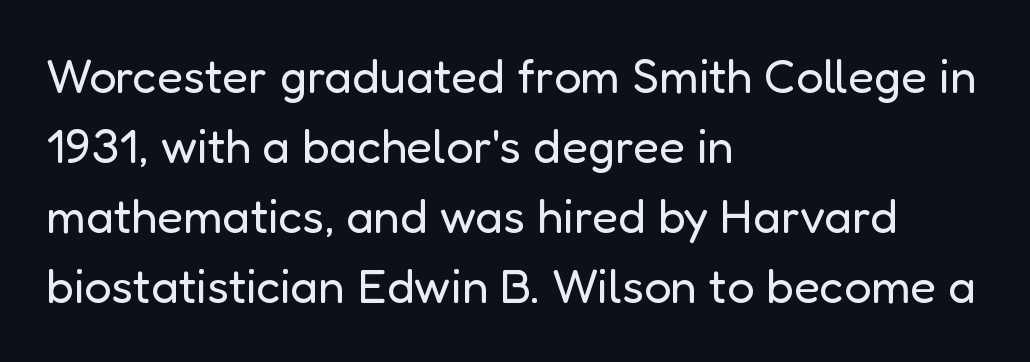
Q: Is the text bold? A: No.
Q: Is the text italic (slanted)? A: No, it is upright.
Q: Is the typeface a serif or a sans-serif typeface? A: Sans-serif.
Q: Is the text underlined? A: No.
Q: How is the paragraph aligned? A: Left-aligned.
Q: Is the spacing between letters normal or unusually wide? A: Normal.
Q: Is the spacing between lines tight, normal or loose? A: Normal.
Q: Width (condensed, normal, or wide)? A: Normal.
Q: Stroke contrast? A: Low.
Q: x-height? A: Medium.
Q: Monospaced? A: No.
